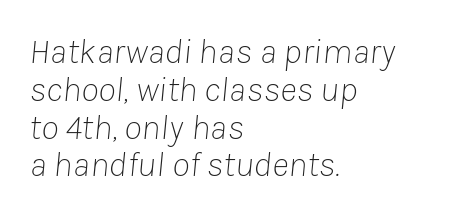
{"italic": "yes", "lean": "right", "slant_degrees": 8, "bold": "no", "weight": "thin", "width": "normal", "stroke_contrast": "low", "x_height": "medium", "monospaced": "no", "underline": "no", "align": "left", "line_spacing": "tight", "line_spacing_ratio": 1.05, "letter_spacing": "normal", "letter_spacing_em": 0.0, "glyph_px": 36}
